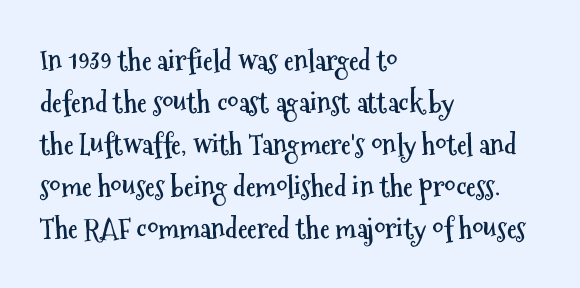
{"serif": "no", "italic": "no", "bold": "yes", "weight": "semibold", "width": "condensed", "stroke_contrast": "medium", "x_height": "medium", "monospaced": "no", "underline": "no", "align": "left", "line_spacing": "normal", "line_spacing_ratio": 1.5, "letter_spacing": "normal", "letter_spacing_em": 0.0, "glyph_px": 28}
